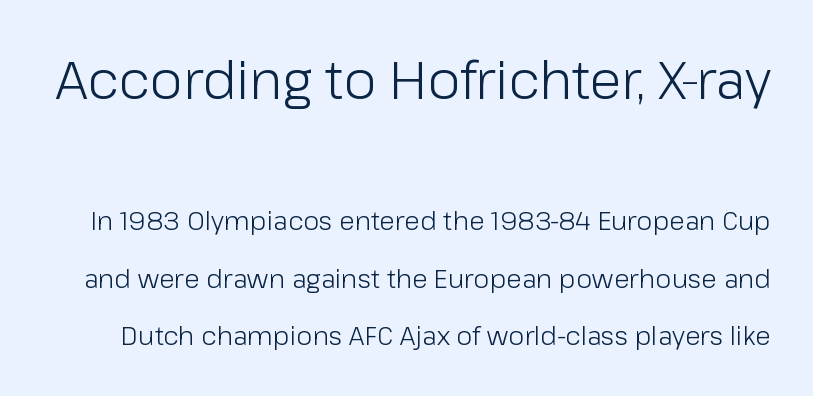
Q: Is the text bold? A: No.
Q: Is the text italic (slanted)? A: No, it is upright.
Q: Is the typeface a serif or a sans-serif typeface? A: Sans-serif.
Q: Is the text underlined? A: No.
Q: Is the spacing between letters normal or unusually wide? A: Normal.
Q: Is the spacing between lines tight, normal or loose? A: Loose.
Q: Which block of text is set in a larger size, the first (top) or the second (bottom)? A: The first (top) one.
Q: Width (condensed, normal, or wide)? A: Normal.
Q: Stroke contrast? A: Low.
Q: x-height? A: Medium.
Q: Monospaced? A: No.
